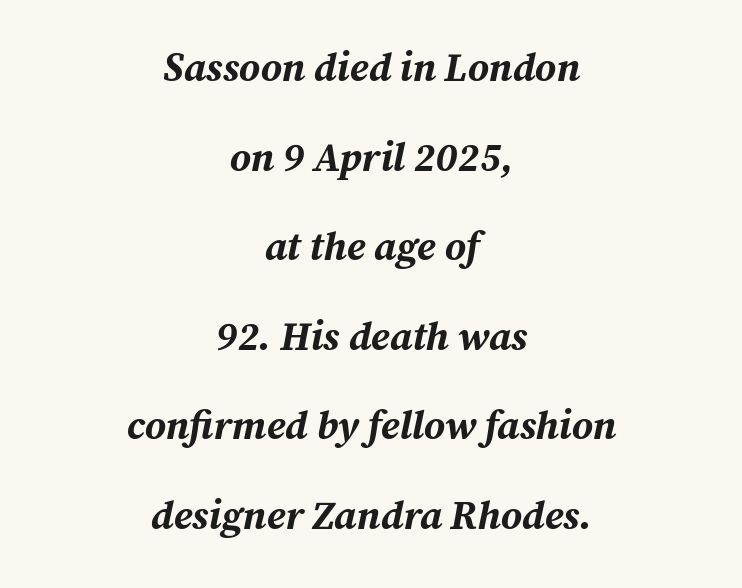
{"italic": "yes", "lean": "right", "slant_degrees": 12, "bold": "yes", "weight": "bold", "width": "normal", "stroke_contrast": "medium", "x_height": "medium", "monospaced": "no", "underline": "no", "align": "center", "line_spacing": "loose", "line_spacing_ratio": 2.24, "letter_spacing": "normal", "letter_spacing_em": 0.0, "glyph_px": 40}
